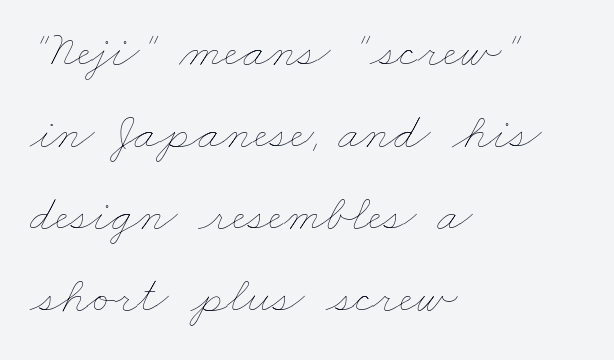
Q: Is the text bold? A: No.
Q: Is the text underlined? A: No.
Q: How is the paragraph aligned? A: Left-aligned.
Q: Is the spacing between letters normal or unusually wide? A: Normal.
Q: Is the spacing between lines tight, normal or loose? A: Normal.
Q: Width (condensed, normal, or wide)? A: Wide.
Q: Stroke contrast? A: Low.
Q: x-height? A: Small.
Q: Monospaced? A: No.
